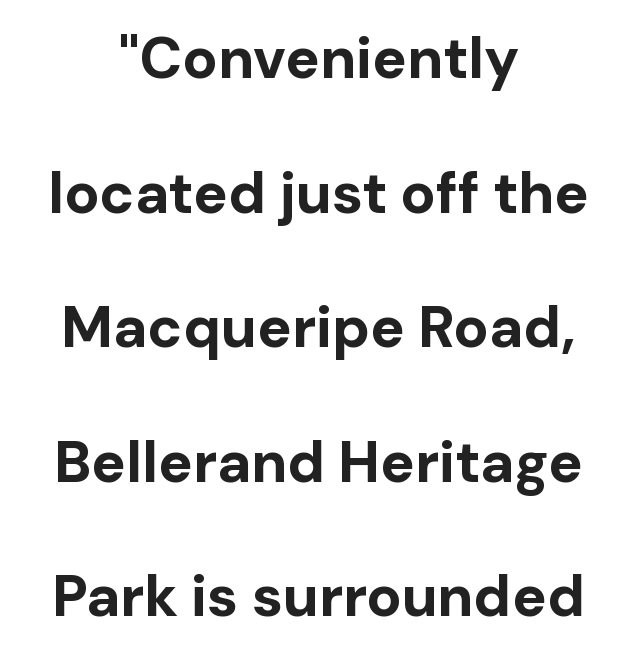
Q: Is the text bold? A: Yes.
Q: Is the text italic (slanted)? A: No, it is upright.
Q: Is the typeface a serif or a sans-serif typeface? A: Sans-serif.
Q: Is the text underlined? A: No.
Q: How is the paragraph aligned? A: Centered.
Q: Is the spacing between letters normal or unusually wide? A: Normal.
Q: Is the spacing between lines tight, normal or loose? A: Loose.
Q: Width (condensed, normal, or wide)? A: Normal.
Q: Stroke contrast? A: Low.
Q: x-height? A: Medium.
Q: Monospaced? A: No.
